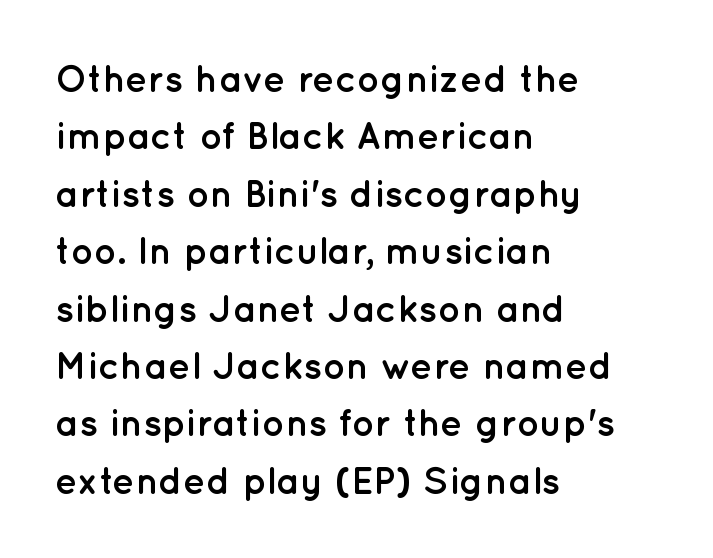
In terms of letterspacing, this is plain default setting. I'd call this a sans setting — the letters go barefoot. These lines are set flush left with a ragged right edge. Descender tails drop into unmarked territory. The sample has been set heavy, in full bold. Here the designer chose a conventional face with non-uniform glyph widths.
